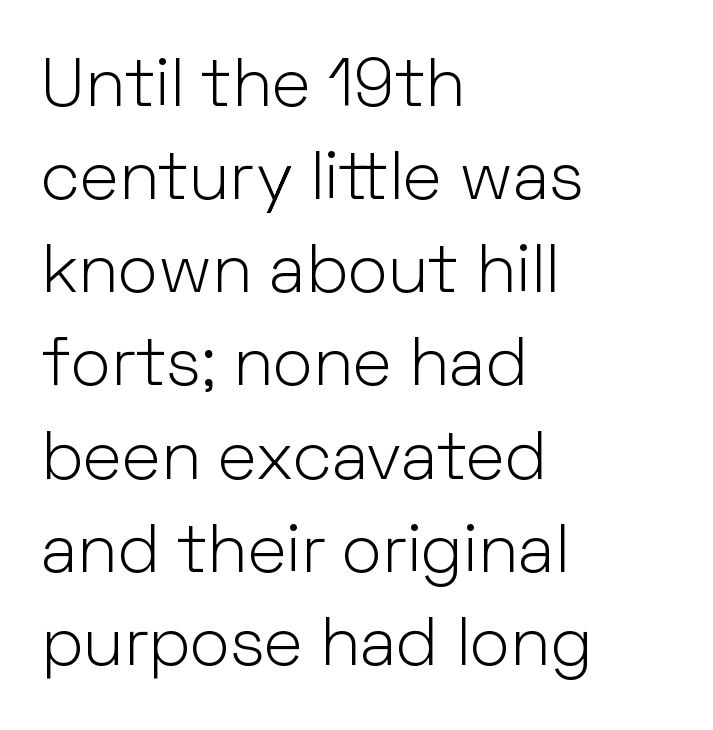
These glyphs show unthickened strokes, regular width or finer. The type sits square on the baseline with zero lean. This sample uses a sans-serif face. The words here are not underlined.
